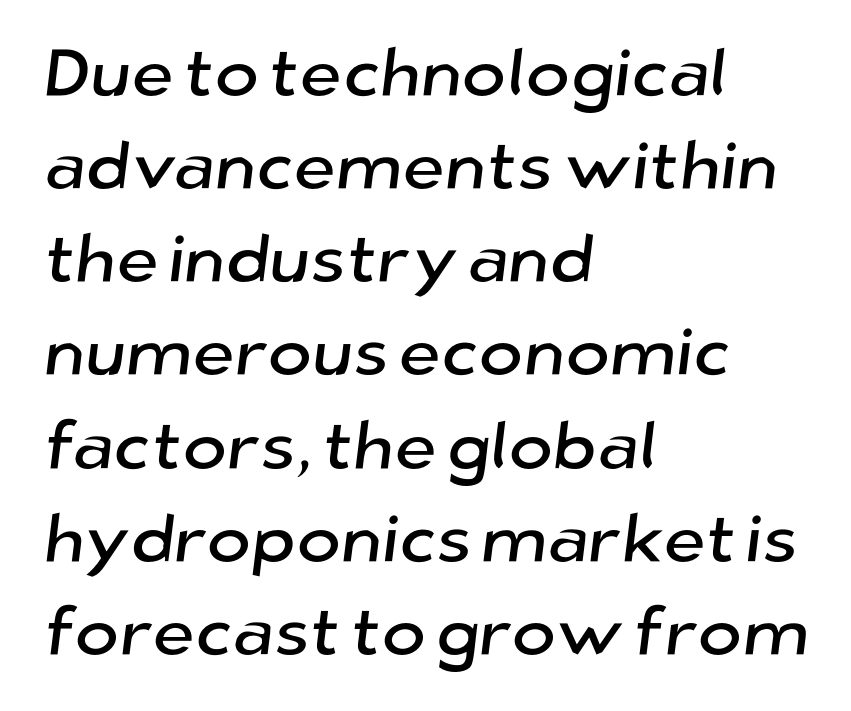
Q: Is the typeface a serif or a sans-serif typeface? A: Sans-serif.
Q: Is the text underlined? A: No.
Q: How is the paragraph aligned? A: Left-aligned.
Q: Is the spacing between letters normal or unusually wide? A: Normal.
Q: Is the spacing between lines tight, normal or loose? A: Normal.
Q: Width (condensed, normal, or wide)? A: Normal.
Q: Stroke contrast? A: Low.
Q: x-height? A: Medium.
Q: Monospaced? A: No.
